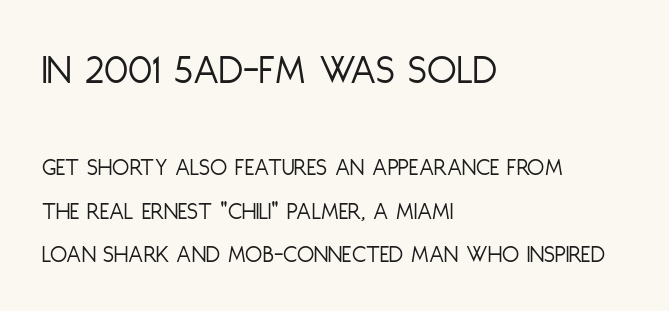
The image shows 43 px light, condensed sans-serif type, upright; set left-aligned, line spacing 1.74x, normal letter spacing, not underlined; the first (top) block is 1.72x larger; low stroke contrast and a large x-height.
